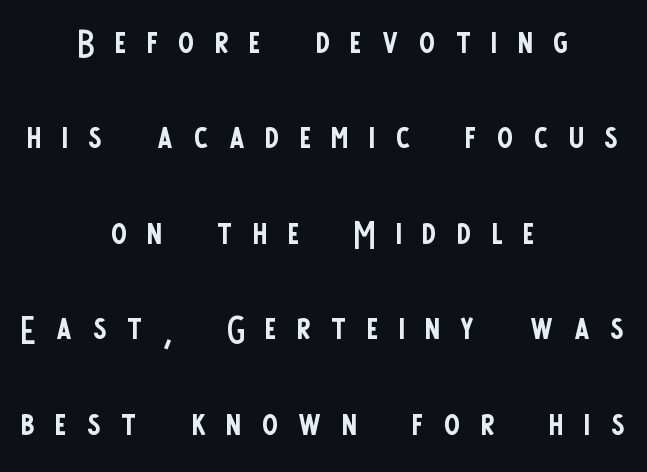
Q: Is the text bold? A: No.
Q: Is the text italic (slanted)? A: No, it is upright.
Q: Is the typeface a serif or a sans-serif typeface? A: Sans-serif.
Q: Is the text underlined? A: No.
Q: How is the paragraph aligned? A: Centered.
Q: Is the spacing between letters normal or unusually wide? A: Unusually wide.
Q: Is the spacing between lines tight, normal or loose? A: Loose.
Q: Width (condensed, normal, or wide)? A: Condensed.
Q: Stroke contrast? A: Low.
Q: x-height? A: Large.
Q: Monospaced? A: No.
